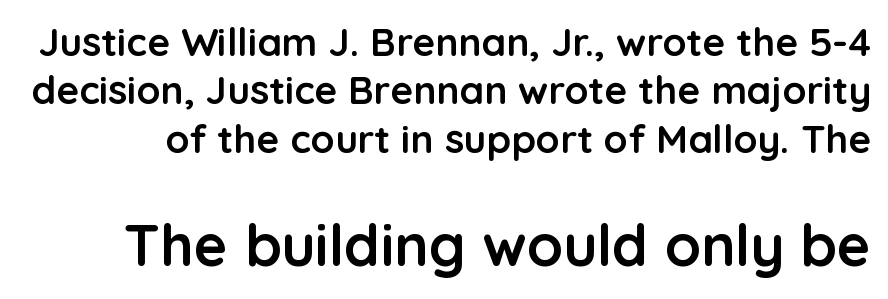
Q: Is the text bold? A: Yes.
Q: Is the text italic (slanted)? A: No, it is upright.
Q: Is the typeface a serif or a sans-serif typeface? A: Sans-serif.
Q: Is the text underlined? A: No.
Q: Is the spacing between letters normal or unusually wide? A: Normal.
Q: Which block of text is set in a larger size, the first (top) or the second (bottom)? A: The second (bottom) one.
Q: Width (condensed, normal, or wide)? A: Normal.
Q: Stroke contrast? A: Low.
Q: x-height? A: Medium.
Q: Monospaced? A: No.
